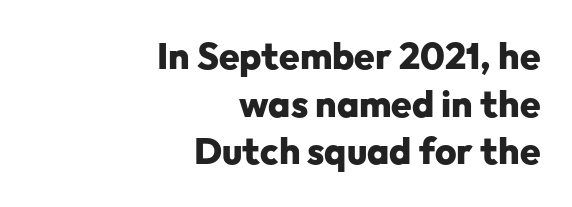
Typographic density is high because the face is bold. Observe the absence of serifs on each vertical stroke in this sample. Note the varied advance widths — an 'i' is clearly narrower than an 'm'. If you drew a line through each stem, it would be perfectly vertical. A flush-right, rag-left setting is used for this passage.
